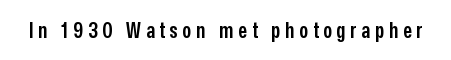
Q: Is the text bold? A: Semi-bold.
Q: Is the text italic (slanted)? A: No, it is upright.
Q: Is the text underlined? A: No.
Q: Is the spacing between letters normal or unusually wide? A: Unusually wide.
